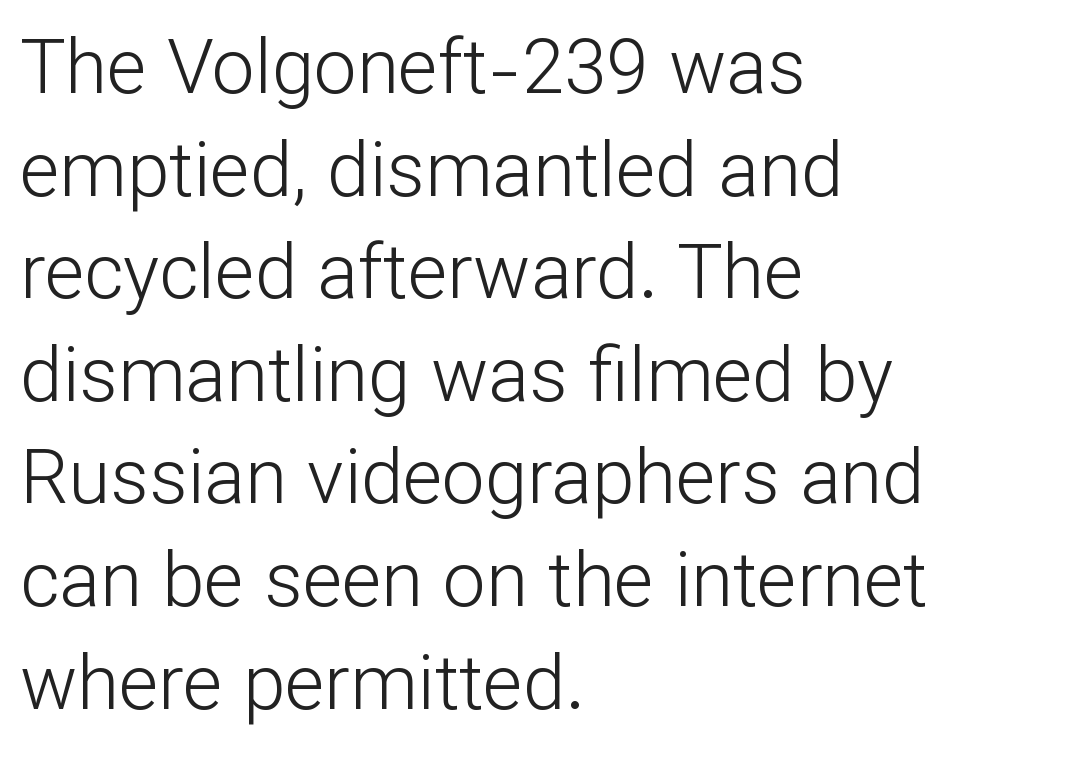
Q: Is the text bold? A: No.
Q: Is the text italic (slanted)? A: No, it is upright.
Q: Is the typeface a serif or a sans-serif typeface? A: Sans-serif.
Q: Is the text underlined? A: No.
Q: How is the paragraph aligned? A: Left-aligned.
Q: Is the spacing between letters normal or unusually wide? A: Normal.
Q: Is the spacing between lines tight, normal or loose? A: Normal.
Q: Width (condensed, normal, or wide)? A: Normal.
Q: Stroke contrast? A: Low.
Q: x-height? A: Medium.
Q: Monospaced? A: No.
